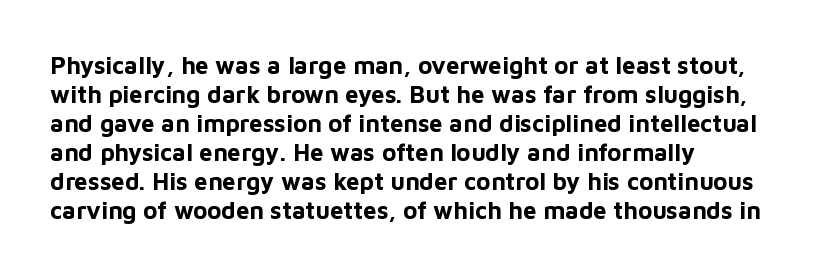
The image shows 24 px bold type, upright; set line spacing 1.21x, normal letter spacing, not underlined.
